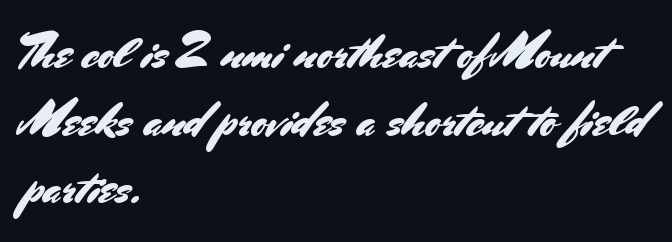
Inter-character spacing is left at the font's built-in metrics. Looks like regular typesetting: each glyph gets only the width it needs. Has an underline been added? It has not. Which margin do the lines hug? The left one — the right edge is uneven. Is this a sans? Yes — the strokes have no serifs.
